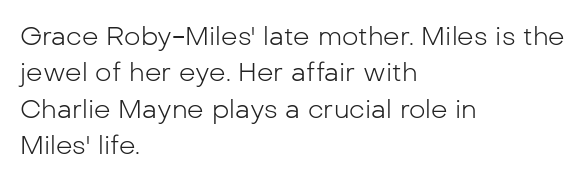
The image shows 26 px text type, upright; set left-aligned, normal line spacing (1.4x), normal letter spacing, not underlined.
